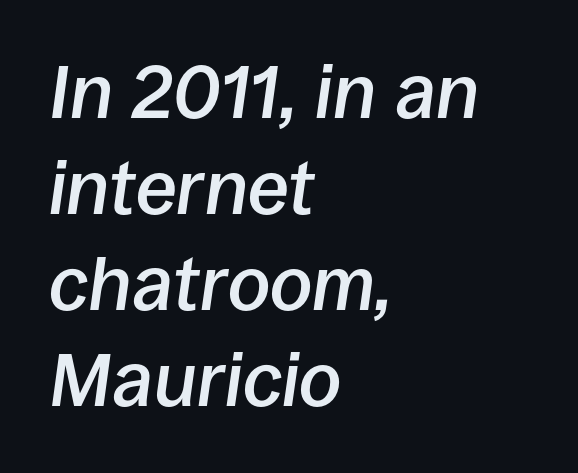
The image shows 75 px semibold type, italic (leaning right); set left-aligned, normal line spacing (1.28x), normal letter spacing, not underlined; low stroke contrast and a large x-height.
